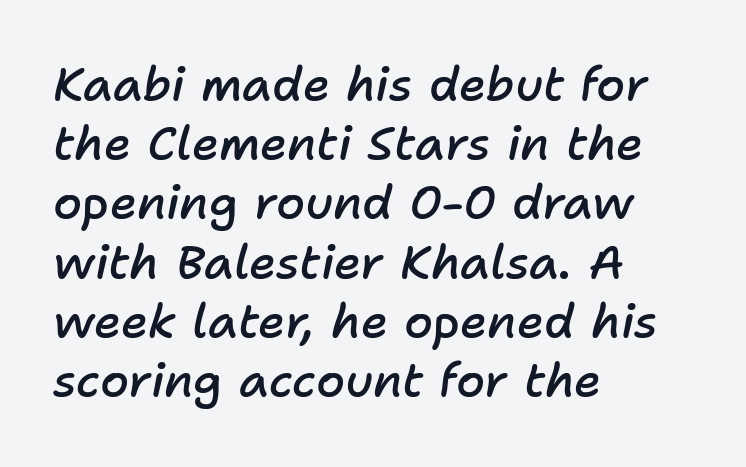
{"italic": "yes", "lean": "right", "slant_degrees": 11, "bold": "semi", "weight": "semibold", "width": "normal", "stroke_contrast": "low", "x_height": "medium", "monospaced": "no", "underline": "no", "align": "left", "line_spacing": "normal", "line_spacing_ratio": 1.26, "letter_spacing": "normal", "letter_spacing_em": 0.0, "glyph_px": 47}
